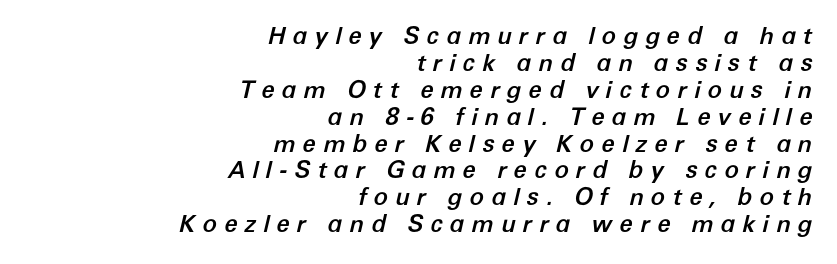
Q: Is the text italic (slanted)? A: Yes, it leans right by about 12 degrees.
Q: Is the text underlined? A: No.
Q: How is the paragraph aligned? A: Right-aligned.
Q: Is the spacing between letters normal or unusually wide? A: Unusually wide.
Q: Is the spacing between lines tight, normal or loose? A: Tight.
